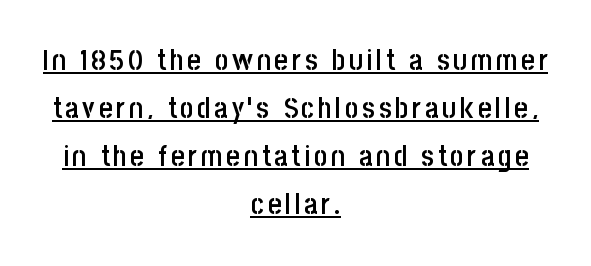
{"serif": "no", "italic": "no", "bold": "semi", "weight": "semibold", "width": "condensed", "stroke_contrast": "low", "x_height": "large", "monospaced": "no", "underline": "yes", "align": "center", "line_spacing": "normal", "line_spacing_ratio": 1.65, "glyph_px": 29}
